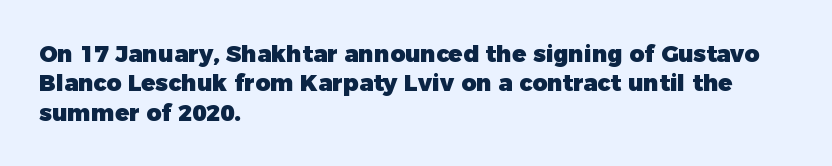
The image shows 23 px bold type, upright; set left-aligned, normal line spacing (1.28x), normal letter spacing, not underlined.
